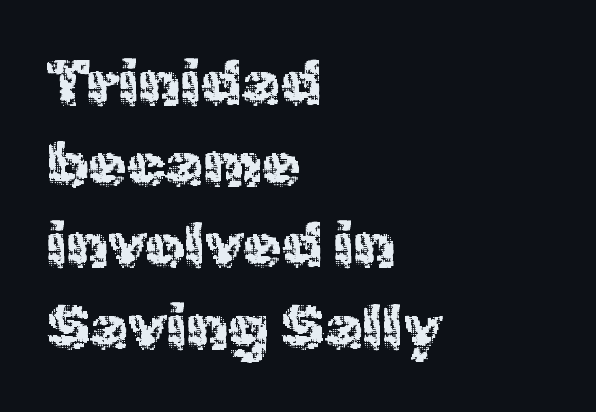
Q: Is the text italic (slanted)? A: No, it is upright.
Q: Is the typeface a serif or a sans-serif typeface? A: Sans-serif.
Q: Is the text underlined? A: No.
Q: How is the paragraph aligned? A: Left-aligned.
Q: Is the spacing between letters normal or unusually wide? A: Normal.
Q: Is the spacing between lines tight, normal or loose? A: Normal.
Q: Width (condensed, normal, or wide)? A: Normal.
Q: x-height? A: Medium.
Q: Monospaced? A: No.
